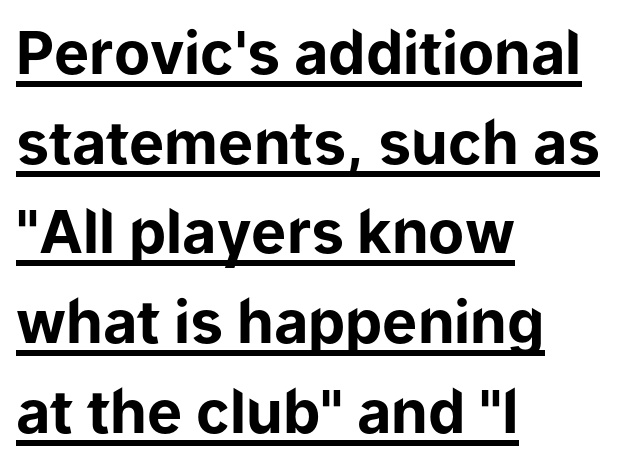
Q: Is the text bold? A: Yes.
Q: Is the text italic (slanted)? A: No, it is upright.
Q: Is the typeface a serif or a sans-serif typeface? A: Sans-serif.
Q: Is the text underlined? A: Yes.
Q: How is the paragraph aligned? A: Left-aligned.
Q: Is the spacing between letters normal or unusually wide? A: Normal.
Q: Is the spacing between lines tight, normal or loose? A: Normal.
Q: Width (condensed, normal, or wide)? A: Normal.
Q: Stroke contrast? A: Low.
Q: x-height? A: Medium.
Q: Monospaced? A: No.
